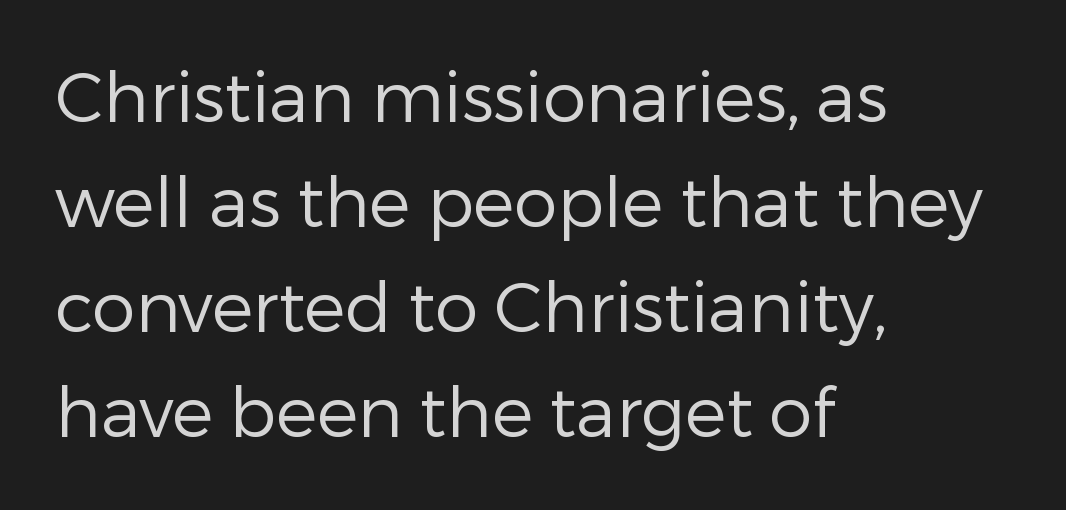
Typeset ragged right — the left edge is the straight one. A typesetter would call this proportional, since set widths differ per character. Do the letters lean? They stand straight. The words here are not underlined. These glyphs show unthickened strokes, regular width or finer.
